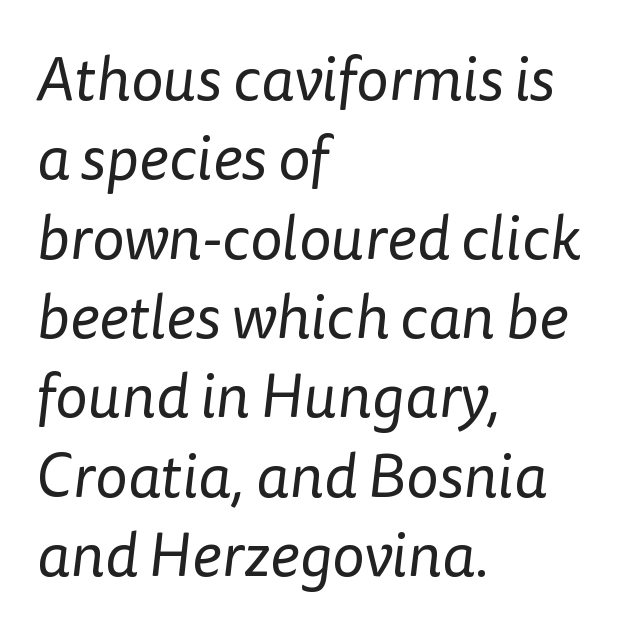
{"serif": "no", "bold": "no", "weight": "regular", "width": "normal", "stroke_contrast": "low", "x_height": "medium", "monospaced": "no", "underline": "no", "align": "left", "line_spacing": "normal", "line_spacing_ratio": 1.28, "letter_spacing": "normal", "letter_spacing_em": 0.0, "glyph_px": 62}
